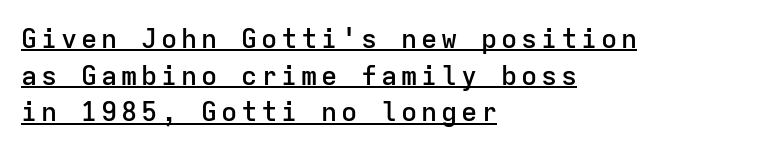
Q: Is the text bold? A: Semi-bold.
Q: Is the text italic (slanted)? A: No, it is upright.
Q: Is the text underlined? A: Yes.
Q: How is the paragraph aligned? A: Left-aligned.
Q: Is the spacing between lines tight, normal or loose? A: Normal.
